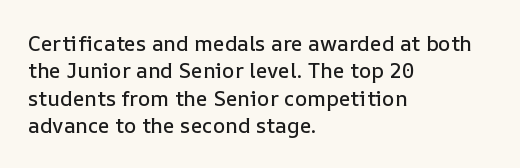
{"italic": "no", "underline": "no", "align": "left", "line_spacing": "normal", "line_spacing_ratio": 1.3, "letter_spacing": "normal", "letter_spacing_em": 0.0, "glyph_px": 21}
